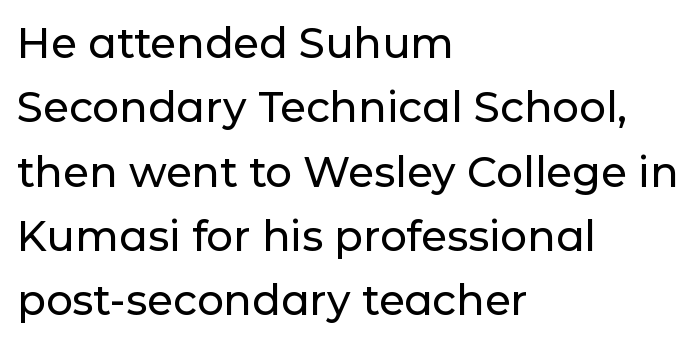
Q: Is the text italic (slanted)? A: No, it is upright.
Q: Is the typeface a serif or a sans-serif typeface? A: Sans-serif.
Q: Is the text underlined? A: No.
Q: How is the paragraph aligned? A: Left-aligned.
Q: Is the spacing between letters normal or unusually wide? A: Normal.
Q: Is the spacing between lines tight, normal or loose? A: Normal.
Q: Width (condensed, normal, or wide)? A: Normal.
Q: Stroke contrast? A: Low.
Q: x-height? A: Medium.
Q: Monospaced? A: No.
